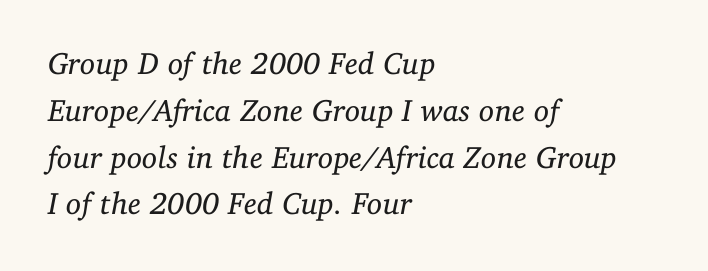
The paragraph has a hard left edge and a soft right edge. The gaps between neighbouring characters are ordinary and unremarkable. Notice how the stems are inclined rather than vertical — that's the hallmark of italics. Whoever set this chose a conventional vertical rhythm. The rendering shows small feet on the letterforms — a serif design. Is this a fixed-width face? No — the glyphs have proportional, varying widths.
